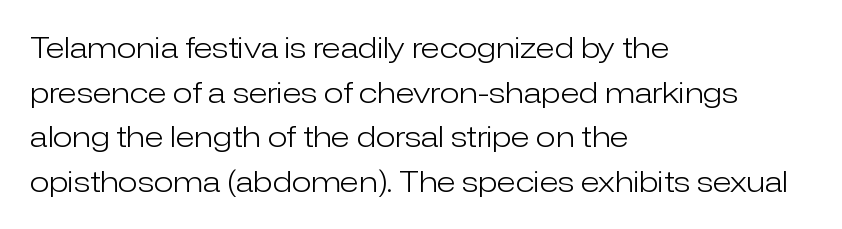
Words float on clear page, feet unadorned. If you drew a line through each stem, it would be perfectly vertical. Varying glyph widths throughout — classic text-font behaviour. The passage shown is not bold in any degree.
